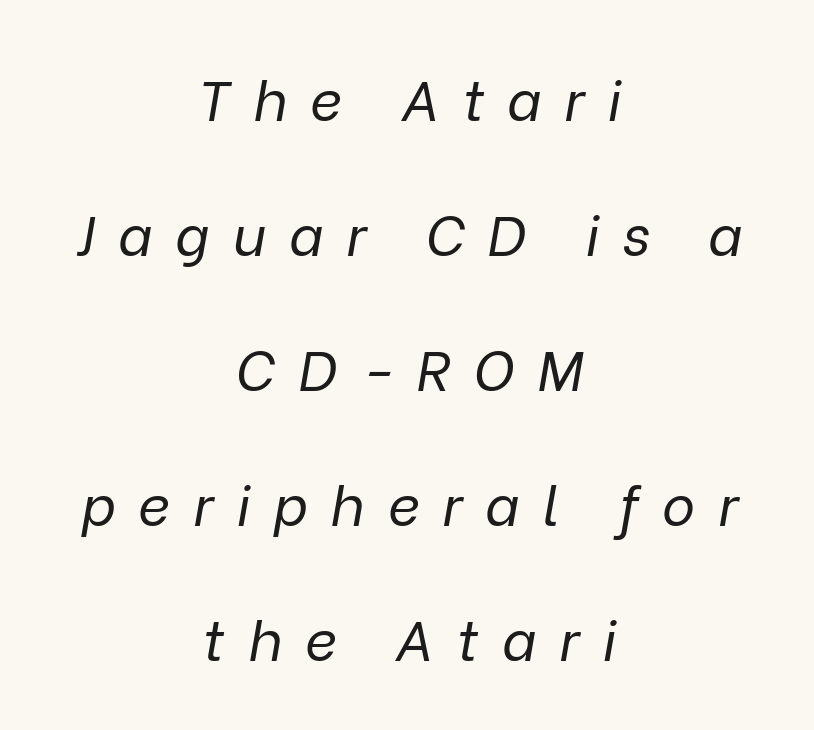
Glance below the letters and you will spot only blank space. One-word summary of the alignment: center. The line texture is sparse and dotted thanks to wide tracking. These lines stand farther apart than default settings would place them.
